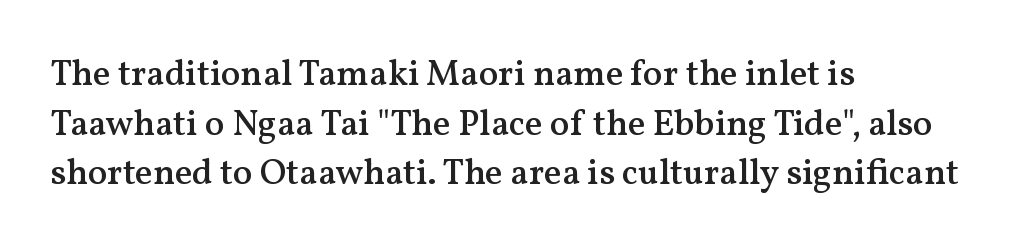
{"serif": "yes", "italic": "no", "bold": "semi", "weight": "semibold", "width": "normal", "stroke_contrast": "medium", "x_height": "medium", "monospaced": "no", "underline": "no", "align": "left", "line_spacing": "normal", "line_spacing_ratio": 1.38, "letter_spacing": "normal", "letter_spacing_em": 0.0, "glyph_px": 36}
